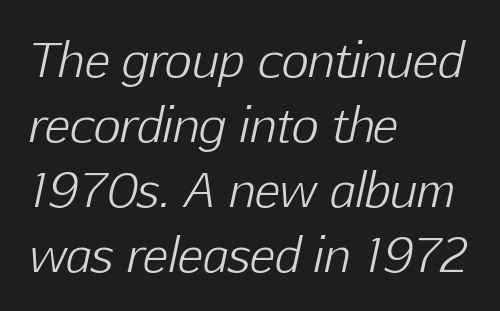
Q: Is the text bold? A: No.
Q: Is the text italic (slanted)? A: Yes, it leans right by about 12 degrees.
Q: Is the text underlined? A: No.
Q: How is the paragraph aligned? A: Left-aligned.
Q: Is the spacing between letters normal or unusually wide? A: Normal.
Q: Is the spacing between lines tight, normal or loose? A: Normal.
Q: Width (condensed, normal, or wide)? A: Normal.
Q: Stroke contrast? A: Low.
Q: x-height? A: Medium.
Q: Monospaced? A: No.
